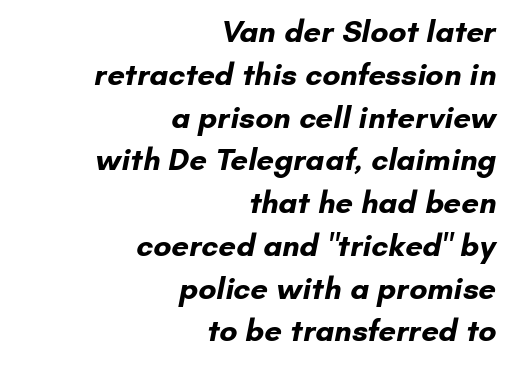
The image shows 31 px bold sans-serif type; set right-aligned, normal line spacing (1.38x), normal letter spacing, not underlined; low stroke contrast and a small x-height.
